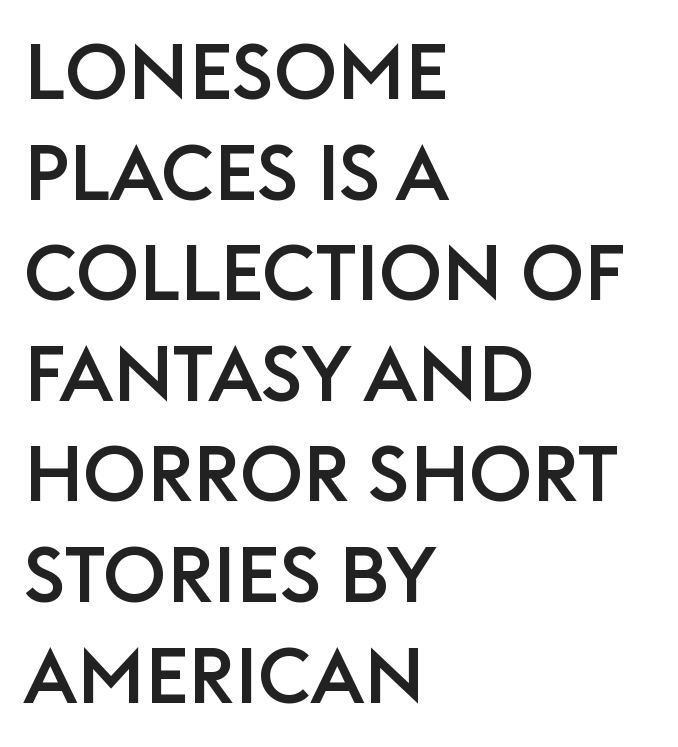
Q: Is the text italic (slanted)? A: No, it is upright.
Q: Is the typeface a serif or a sans-serif typeface? A: Sans-serif.
Q: Is the text underlined? A: No.
Q: How is the paragraph aligned? A: Left-aligned.
Q: Is the spacing between letters normal or unusually wide? A: Normal.
Q: Is the spacing between lines tight, normal or loose? A: Normal.
Q: Width (condensed, normal, or wide)? A: Normal.
Q: Stroke contrast? A: Low.
Q: x-height? A: Large.
Q: Monospaced? A: No.
